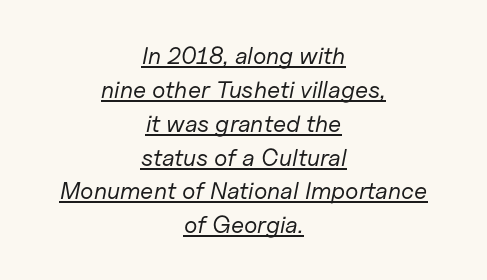
{"italic": "yes", "lean": "right", "slant_degrees": 11, "bold": "no", "underline": "yes", "align": "center", "line_spacing": "normal", "line_spacing_ratio": 1.41, "letter_spacing": "normal", "letter_spacing_em": 0.0, "glyph_px": 24}
